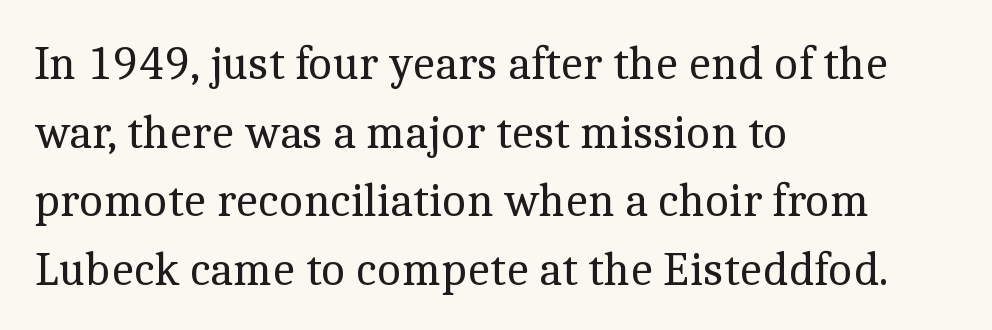
{"serif": "yes", "italic": "no", "bold": "no", "weight": "regular", "width": "normal", "x_height": "medium", "monospaced": "no", "underline": "no", "align": "left", "line_spacing": "normal", "line_spacing_ratio": 1.46, "letter_spacing": "normal", "letter_spacing_em": 0.0, "glyph_px": 47}
